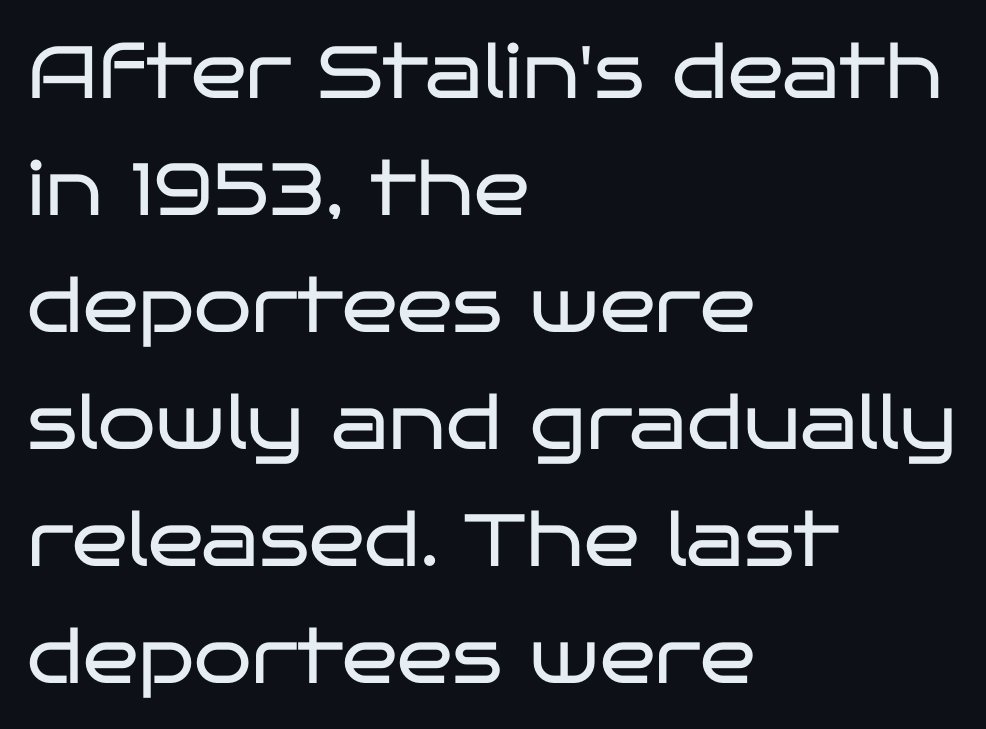
{"serif": "no", "italic": "no", "bold": "no", "weight": "regular", "width": "wide", "stroke_contrast": "low", "x_height": "large", "monospaced": "no", "underline": "no", "align": "left", "line_spacing": "normal", "line_spacing_ratio": 1.58, "letter_spacing": "normal", "letter_spacing_em": 0.0, "glyph_px": 74}
